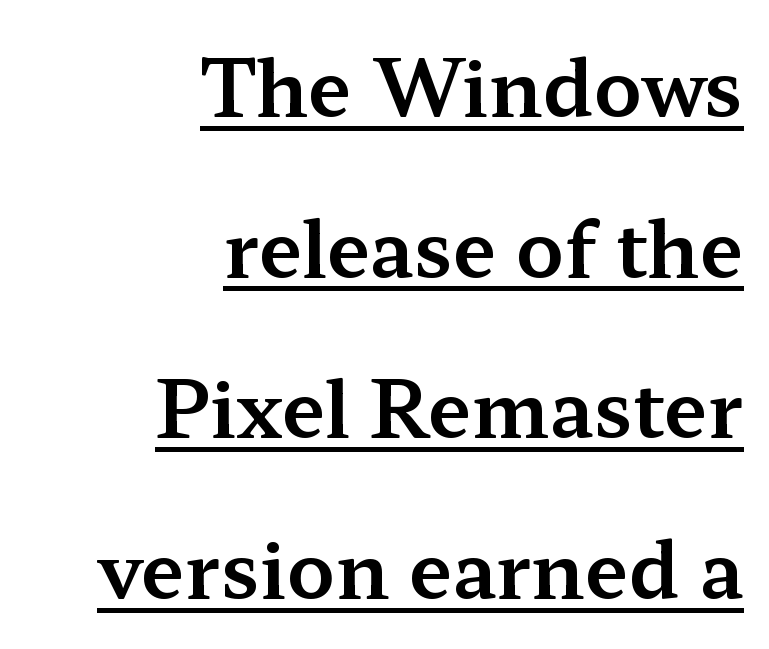
Q: Is the text italic (slanted)? A: No, it is upright.
Q: Is the typeface a serif or a sans-serif typeface? A: Serif.
Q: Is the text underlined? A: Yes.
Q: How is the paragraph aligned? A: Right-aligned.
Q: Is the spacing between letters normal or unusually wide? A: Normal.
Q: Is the spacing between lines tight, normal or loose? A: Loose.
Q: Width (condensed, normal, or wide)? A: Wide.
Q: Stroke contrast? A: Medium.
Q: x-height? A: Medium.
Q: Monospaced? A: No.
